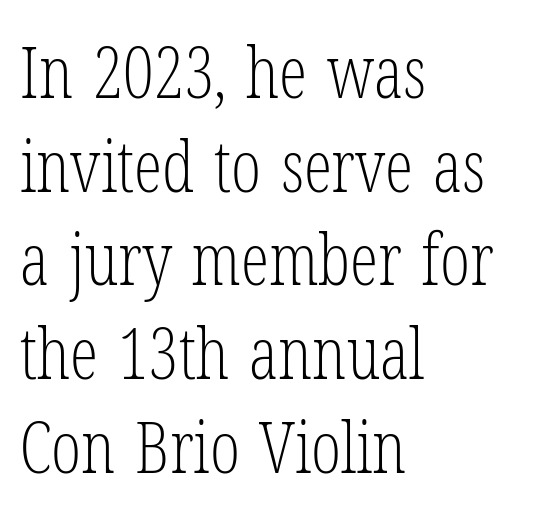
Q: Is the text bold? A: No.
Q: Is the text italic (slanted)? A: No, it is upright.
Q: Is the typeface a serif or a sans-serif typeface? A: Serif.
Q: Is the text underlined? A: No.
Q: How is the paragraph aligned? A: Left-aligned.
Q: Is the spacing between letters normal or unusually wide? A: Normal.
Q: Is the spacing between lines tight, normal or loose? A: Normal.
Q: Width (condensed, normal, or wide)? A: Condensed.
Q: Stroke contrast? A: Low.
Q: x-height? A: Medium.
Q: Monospaced? A: No.
